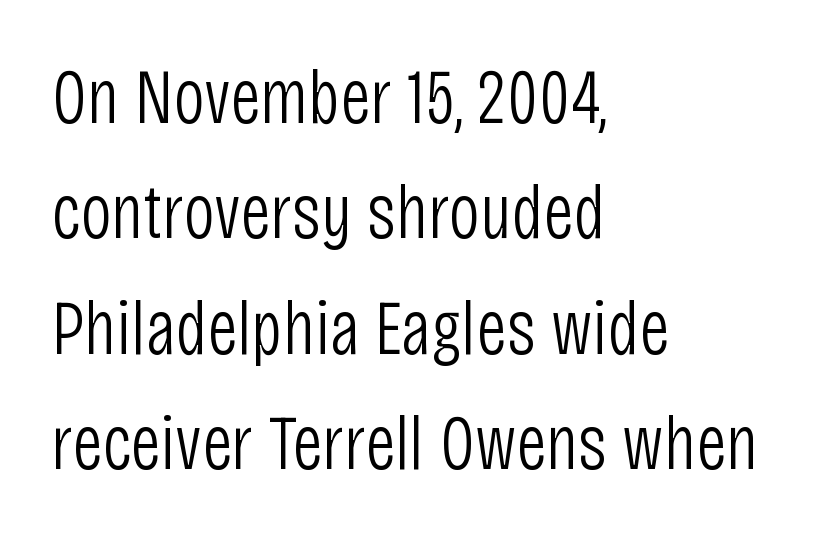
{"serif": "no", "italic": "no", "bold": "no", "weight": "light", "width": "condensed", "stroke_contrast": "low", "x_height": "large", "monospaced": "no", "underline": "no", "align": "left", "line_spacing": "normal", "line_spacing_ratio": 1.5, "letter_spacing": "normal", "letter_spacing_em": 0.0, "glyph_px": 77}
